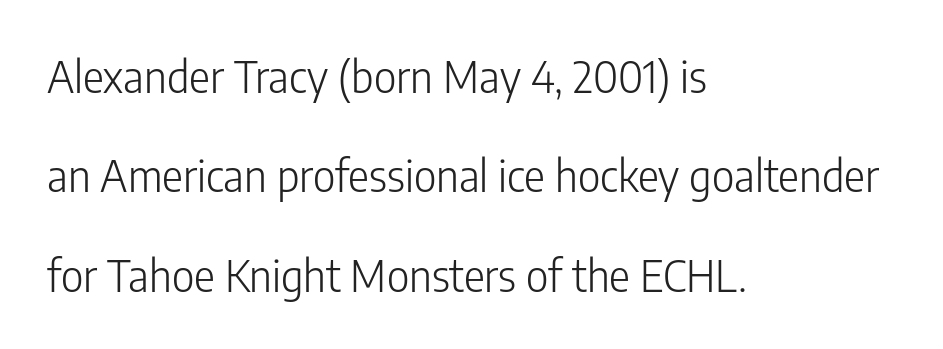
{"serif": "no", "italic": "no", "bold": "no", "weight": "light", "width": "condensed", "stroke_contrast": "low", "x_height": "medium", "monospaced": "no", "underline": "no", "align": "left", "line_spacing": "loose", "line_spacing_ratio": 2.26, "letter_spacing": "normal", "letter_spacing_em": 0.0, "glyph_px": 44}
